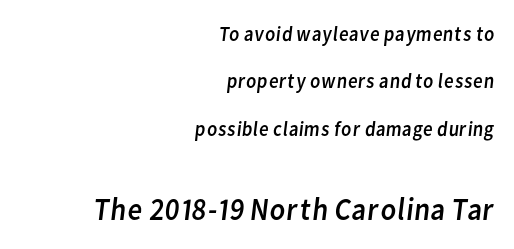
Q: Is the text bold? A: No.
Q: Is the typeface a serif or a sans-serif typeface? A: Sans-serif.
Q: Is the text underlined? A: No.
Q: How is the paragraph aligned? A: Right-aligned.
Q: Is the spacing between letters normal or unusually wide? A: Normal.
Q: Is the spacing between lines tight, normal or loose? A: Loose.
Q: Which block of text is set in a larger size, the first (top) or the second (bottom)? A: The second (bottom) one.
Q: Width (condensed, normal, or wide)? A: Normal.
Q: Stroke contrast? A: Low.
Q: x-height? A: Medium.
Q: Monospaced? A: No.
